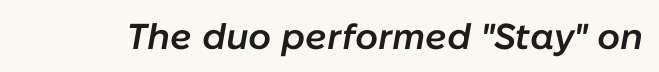
The image shows 36 px semibold type, italic (leaning right); set normal letter spacing, not underlined; low stroke contrast and a medium x-height.
